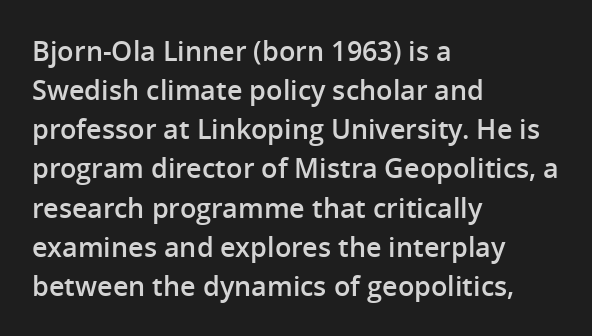
{"italic": "no", "bold": "semi", "underline": "no", "align": "left", "line_spacing": "normal", "line_spacing_ratio": 1.45, "letter_spacing": "normal", "letter_spacing_em": 0.0, "glyph_px": 27}
